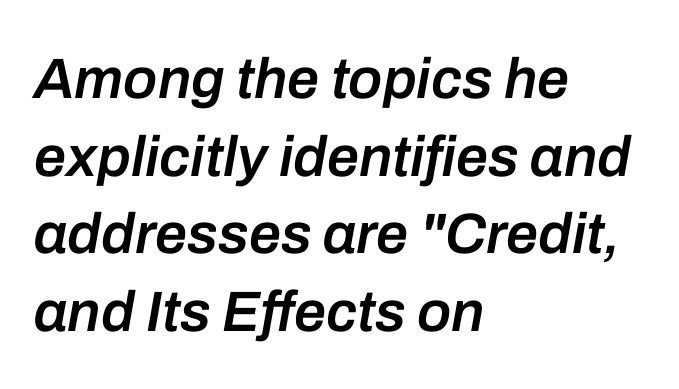
Q: Is the text bold? A: Semi-bold.
Q: Is the text italic (slanted)? A: Yes, it leans right by about 10 degrees.
Q: Is the text underlined? A: No.
Q: How is the paragraph aligned? A: Left-aligned.
Q: Is the spacing between letters normal or unusually wide? A: Normal.
Q: Is the spacing between lines tight, normal or loose? A: Normal.
Q: Width (condensed, normal, or wide)? A: Normal.
Q: Stroke contrast? A: Low.
Q: x-height? A: Medium.
Q: Monospaced? A: No.
